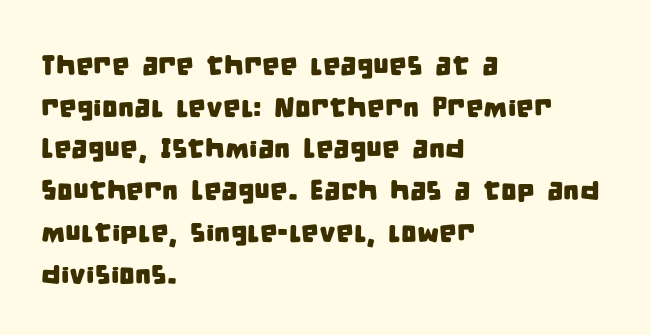
{"serif": "no", "width": "condensed", "stroke_contrast": "low", "x_height": "large", "monospaced": "no", "underline": "no", "align": "left", "line_spacing": "normal", "line_spacing_ratio": 1.49, "letter_spacing": "normal", "letter_spacing_em": 0.0, "glyph_px": 28}
